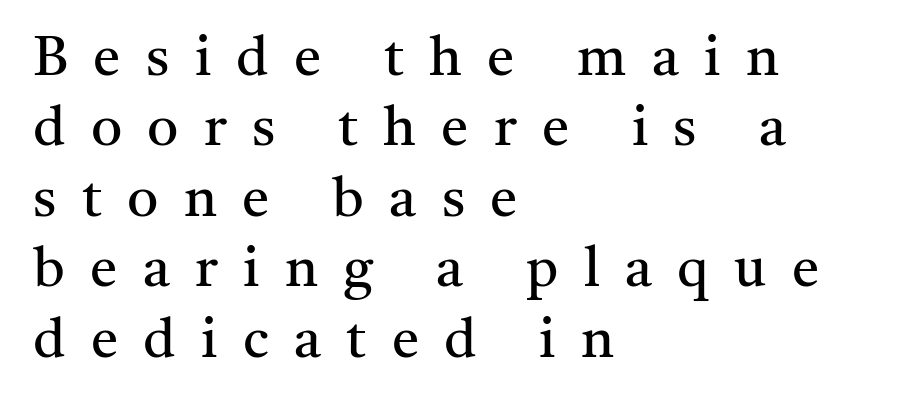
Q: Is the text bold? A: No.
Q: Is the text italic (slanted)? A: No, it is upright.
Q: Is the typeface a serif or a sans-serif typeface? A: Serif.
Q: Is the text underlined? A: No.
Q: How is the paragraph aligned? A: Left-aligned.
Q: Is the spacing between letters normal or unusually wide? A: Unusually wide.
Q: Is the spacing between lines tight, normal or loose? A: Normal.
Q: Width (condensed, normal, or wide)? A: Normal.
Q: Stroke contrast? A: Medium.
Q: x-height? A: Medium.
Q: Monospaced? A: No.
